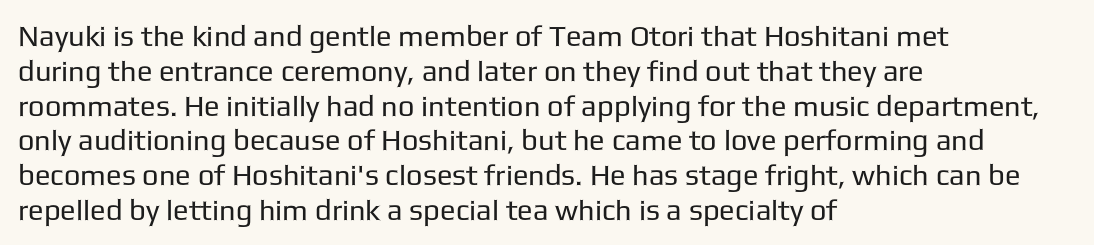
Font category for this specimen: sans-serif. The cut favours lightness, reaching ordinary text weight at its darkest. The type is set solid horizontally, with unmodified tracking. The letters stand straight up with perfectly vertical stems. The zone under the glyphs is completely vacant. Varying glyph widths throughout — classic text-font behaviour.
